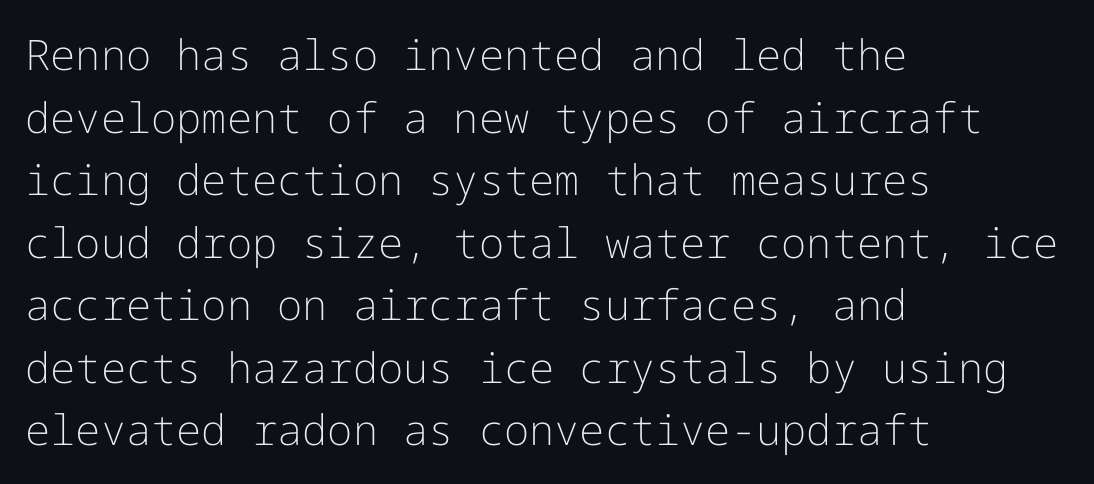
Has an underline been added? It has not. Each word holds together tightly as a unit, with standard inter-letter gaps. Regarding serifs, this sample does without them. Heft: none added — not bold.
